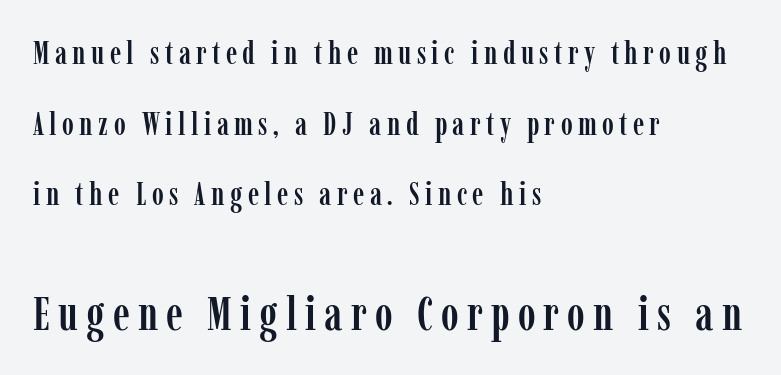
Spacing verdict: proportional, widths tailored to each character. Each row of text sits above clean, open space. Horizontally, the lines are justified to the leading edge only. Each new line begins a long way beneath the previous one. In terms of posture, this sample is upright.
